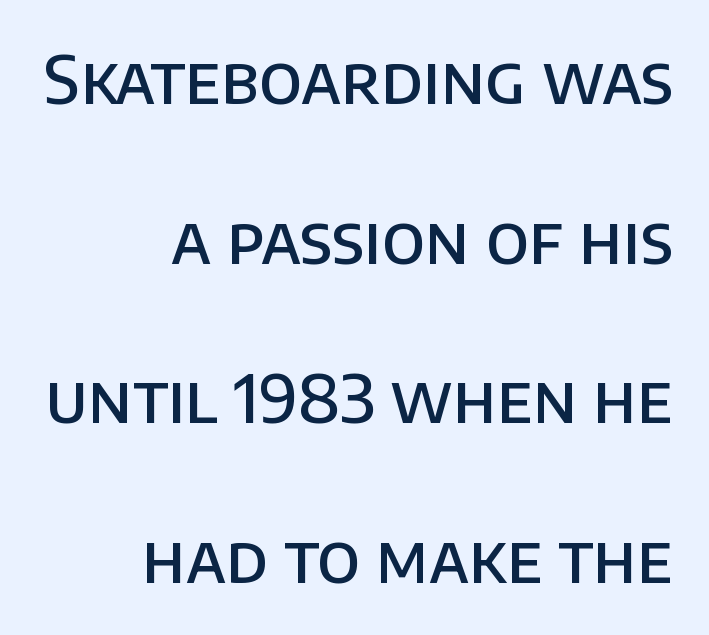
{"serif": "no", "italic": "no", "bold": "semi", "weight": "semibold", "width": "normal", "stroke_contrast": "low", "x_height": "large", "monospaced": "no", "underline": "no", "align": "right", "line_spacing": "loose", "line_spacing_ratio": 2.42, "letter_spacing": "normal", "letter_spacing_em": 0.0, "glyph_px": 66}
